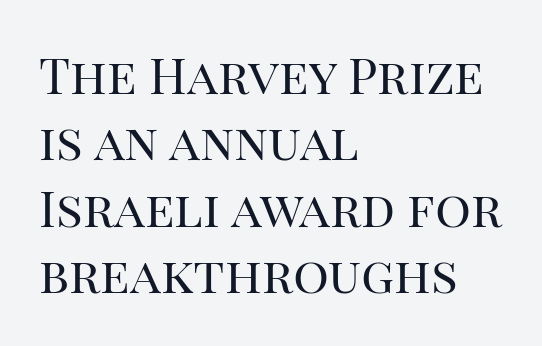
{"serif": "yes", "italic": "no", "bold": "no", "weight": "regular", "width": "normal", "stroke_contrast": "high", "x_height": "large", "monospaced": "no", "underline": "no", "align": "left", "line_spacing": "normal", "line_spacing_ratio": 1.33, "letter_spacing": "normal", "letter_spacing_em": 0.0, "glyph_px": 50}
